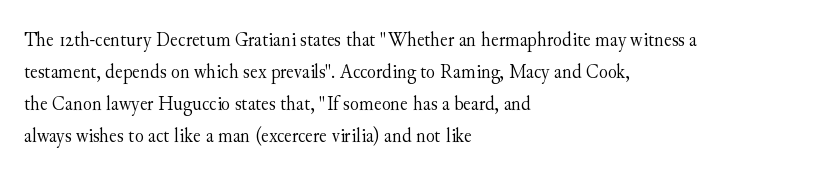
Q: Is the text bold? A: No.
Q: Is the text italic (slanted)? A: No, it is upright.
Q: Is the text underlined? A: No.
Q: How is the paragraph aligned? A: Left-aligned.
Q: Is the spacing between letters normal or unusually wide? A: Normal.
Q: Is the spacing between lines tight, normal or loose? A: Normal.
